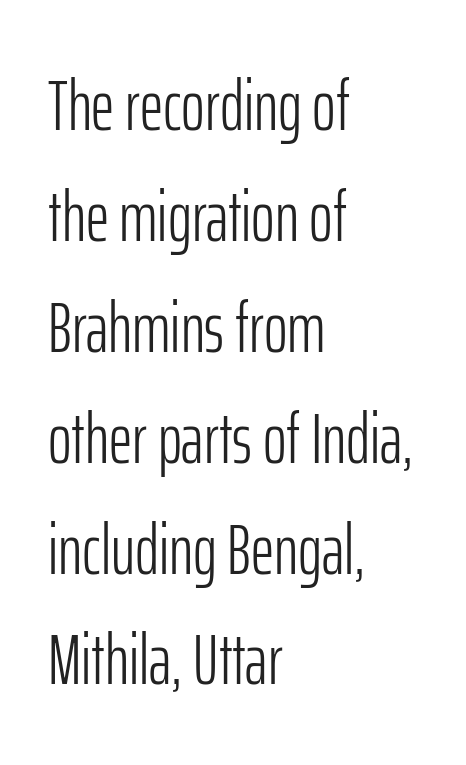
Q: Is the text bold? A: No.
Q: Is the text italic (slanted)? A: No, it is upright.
Q: Is the typeface a serif or a sans-serif typeface? A: Sans-serif.
Q: Is the text underlined? A: No.
Q: How is the paragraph aligned? A: Left-aligned.
Q: Is the spacing between letters normal or unusually wide? A: Normal.
Q: Is the spacing between lines tight, normal or loose? A: Normal.
Q: Width (condensed, normal, or wide)? A: Condensed.
Q: Stroke contrast? A: Low.
Q: x-height? A: Medium.
Q: Monospaced? A: No.
